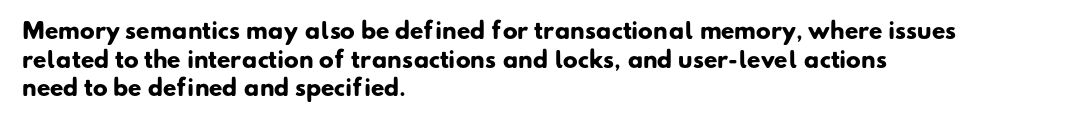
The image shows 22 px bold type; set left-aligned, normal line spacing (1.3x), normal letter spacing, not underlined.
